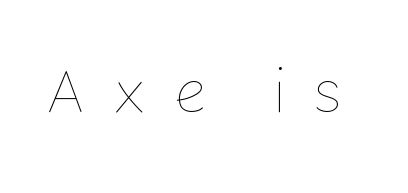
{"italic": "no", "bold": "no", "weight": "thin", "width": "normal", "stroke_contrast": "low", "x_height": "medium", "monospaced": "no", "underline": "no", "letter_spacing": "wide", "letter_spacing_em": 0.39, "glyph_px": 63}
